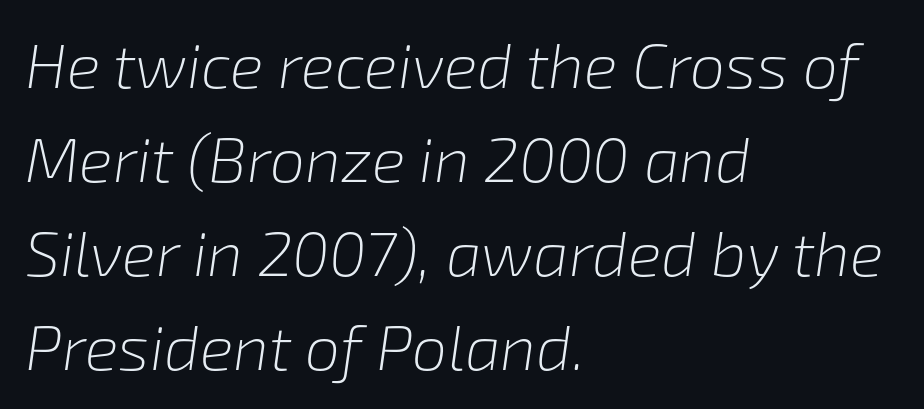
{"italic": "yes", "lean": "right", "slant_degrees": 8, "bold": "no", "weight": "light", "width": "normal", "stroke_contrast": "low", "x_height": "medium", "monospaced": "no", "underline": "no", "align": "left", "line_spacing": "normal", "line_spacing_ratio": 1.49, "letter_spacing": "normal", "letter_spacing_em": 0.0, "glyph_px": 63}
